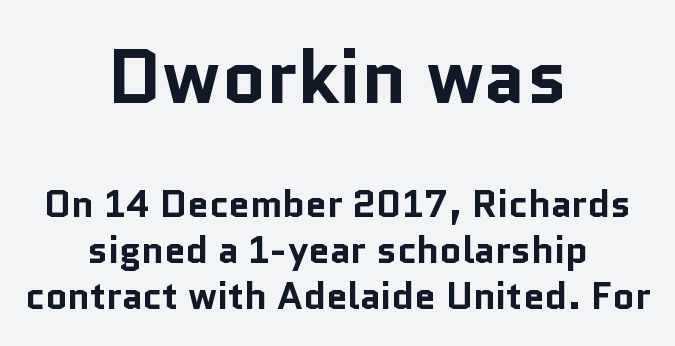
The image shows 76 px bold sans-serif type, upright; set centered, line spacing 1.22x, normal letter spacing, not underlined; the first (top) block is 2.0x larger; low stroke contrast and a medium x-height.
